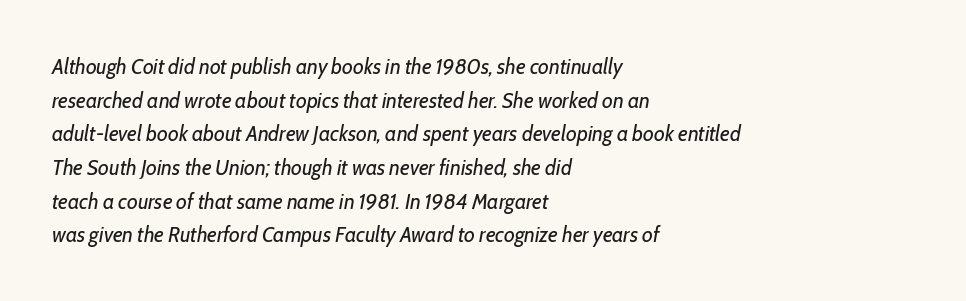
The image shows 22 px text type, italic (leaning right); set left-aligned, normal line spacing (1.53x), normal letter spacing, not underlined.
